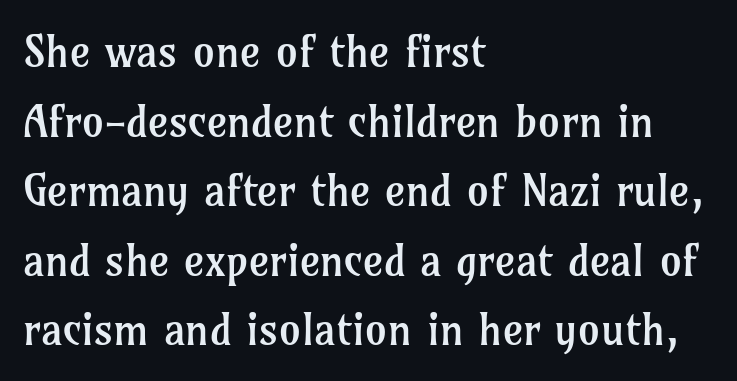
The image shows 44 px regular-weight serif type, upright; set left-aligned, normal line spacing (1.58x), normal letter spacing, not underlined; low stroke contrast and a medium x-height.
